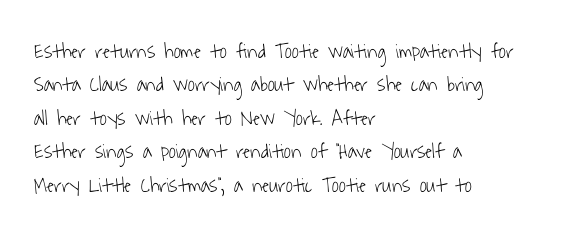
Q: Is the text bold? A: No.
Q: Is the text underlined? A: No.
Q: How is the paragraph aligned? A: Left-aligned.
Q: Is the spacing between letters normal or unusually wide? A: Normal.
Q: Is the spacing between lines tight, normal or loose? A: Normal.
